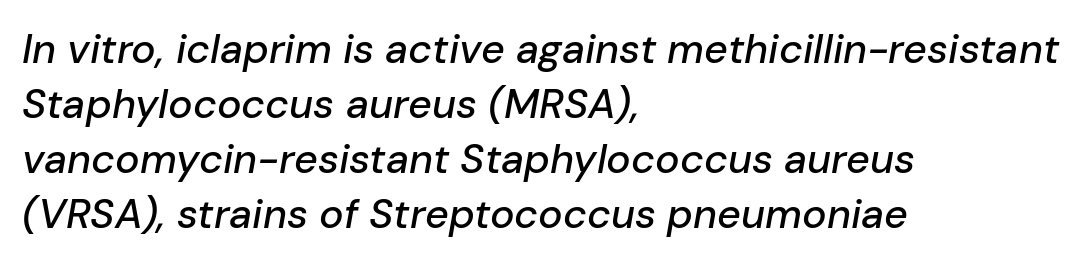
Each letter keeps its own natural width here, so spacing adapts to shape. The passage shown stacks its lines at a standard gap. Emphasis-style slanted type is in use. Students, note that the glyphs here touch the page at normal intervals. One-word summary of the alignment: left. Anything drawn beneath the words? Only blank space.
